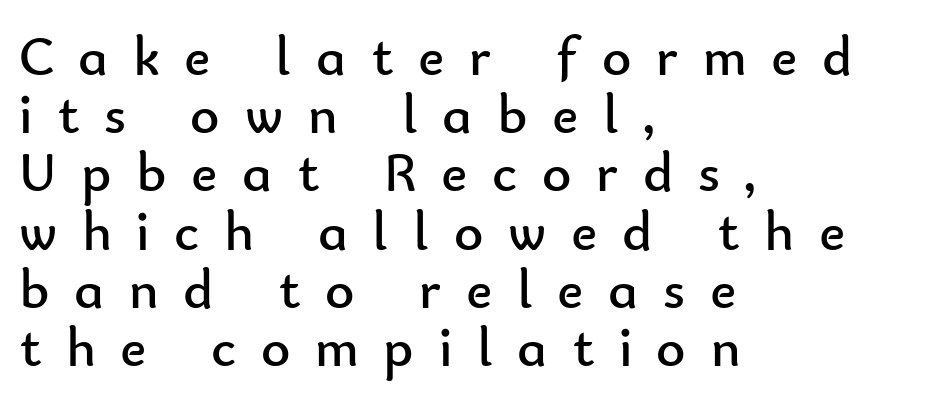
{"serif": "no", "italic": "no", "bold": "no", "weight": "regular", "width": "normal", "stroke_contrast": "low", "x_height": "small", "monospaced": "no", "underline": "no", "align": "left", "line_spacing": "tight", "line_spacing_ratio": 1.04, "letter_spacing": "wide", "letter_spacing_em": 0.44, "glyph_px": 56}
